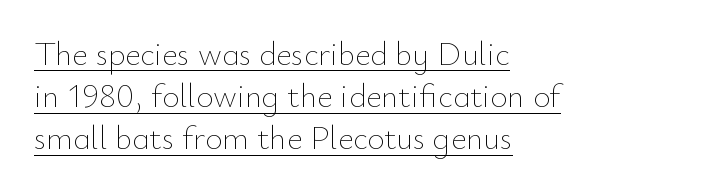
{"italic": "no", "bold": "no", "weight": "thin", "width": "normal", "stroke_contrast": "low", "x_height": "small", "monospaced": "no", "underline": "yes", "align": "left", "line_spacing": "normal", "line_spacing_ratio": 1.28, "letter_spacing": "normal", "letter_spacing_em": 0.0, "glyph_px": 33}
